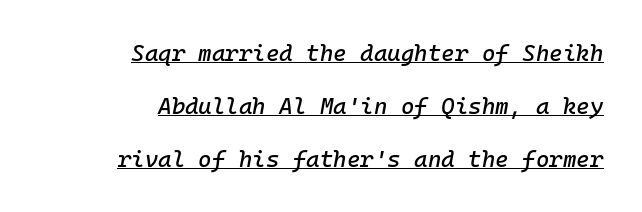
Q: Is the text italic (slanted)? A: Yes, it leans right by about 10 degrees.
Q: Is the text underlined? A: Yes.
Q: How is the paragraph aligned? A: Right-aligned.
Q: Is the spacing between letters normal or unusually wide? A: Normal.
Q: Is the spacing between lines tight, normal or loose? A: Loose.
